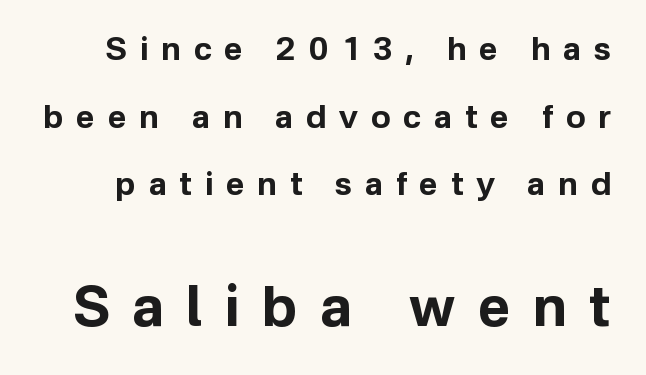
{"serif": "no", "italic": "no", "bold": "yes", "weight": "bold", "width": "normal", "stroke_contrast": "low", "x_height": "medium", "monospaced": "no", "underline": "no", "line_spacing": "loose", "line_spacing_ratio": 2.11, "letter_spacing": "wide", "letter_spacing_em": 0.4, "larger_block": "second", "size_ratio": 1.75, "glyph_px": 56}
